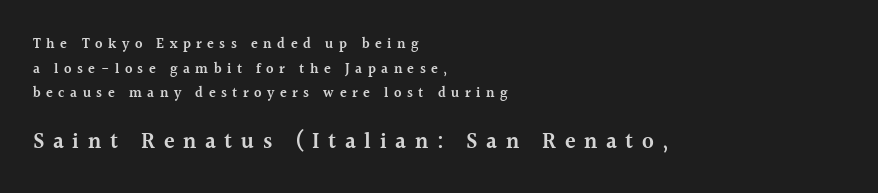
Q: Is the text bold? A: Semi-bold.
Q: Is the text italic (slanted)? A: No, it is upright.
Q: Is the text underlined? A: No.
Q: How is the paragraph aligned? A: Left-aligned.
Q: Is the spacing between letters normal or unusually wide? A: Unusually wide.
Q: Which block of text is set in a larger size, the first (top) or the second (bottom)? A: The second (bottom) one.
